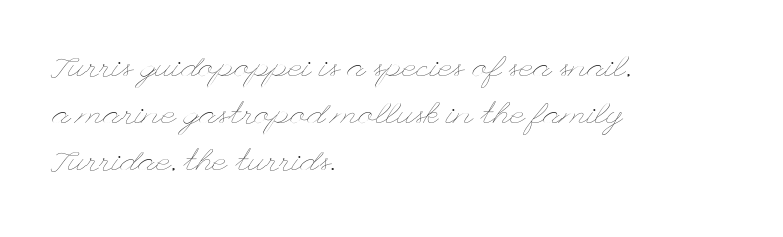
{"bold": "no", "weight": "thin", "width": "wide", "stroke_contrast": "low", "x_height": "small", "underline": "no", "align": "left", "line_spacing": "normal", "line_spacing_ratio": 1.52, "letter_spacing": "normal", "letter_spacing_em": 0.0, "glyph_px": 31}
